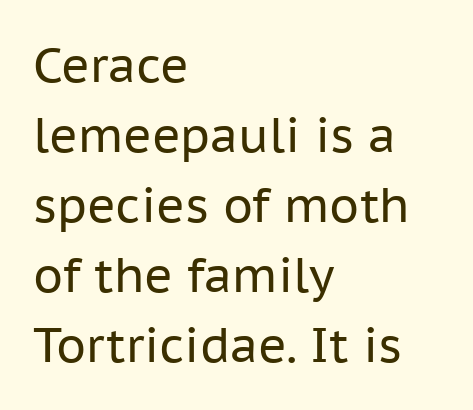
Q: Is the text bold? A: No.
Q: Is the text italic (slanted)? A: No, it is upright.
Q: Is the typeface a serif or a sans-serif typeface? A: Sans-serif.
Q: Is the text underlined? A: No.
Q: How is the paragraph aligned? A: Left-aligned.
Q: Is the spacing between letters normal or unusually wide? A: Normal.
Q: Is the spacing between lines tight, normal or loose? A: Normal.
Q: Width (condensed, normal, or wide)? A: Normal.
Q: Stroke contrast? A: Low.
Q: x-height? A: Medium.
Q: Monospaced? A: No.
